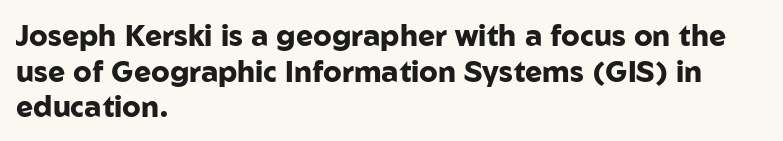
{"serif": "no", "italic": "no", "bold": "yes", "weight": "heavy", "width": "normal", "stroke_contrast": "low", "x_height": "medium", "monospaced": "no", "underline": "no", "align": "left", "line_spacing_ratio": 1.23, "letter_spacing": "normal", "letter_spacing_em": 0.0, "glyph_px": 29}
